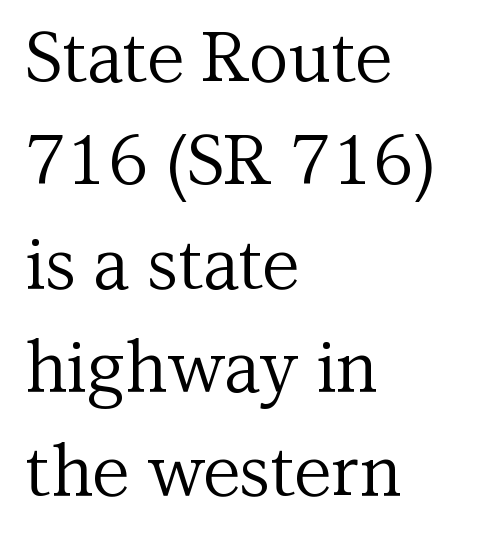
Q: Is the text bold? A: No.
Q: Is the text italic (slanted)? A: No, it is upright.
Q: Is the typeface a serif or a sans-serif typeface? A: Serif.
Q: Is the text underlined? A: No.
Q: How is the paragraph aligned? A: Left-aligned.
Q: Is the spacing between letters normal or unusually wide? A: Normal.
Q: Is the spacing between lines tight, normal or loose? A: Normal.
Q: Width (condensed, normal, or wide)? A: Normal.
Q: Stroke contrast? A: Medium.
Q: x-height? A: Medium.
Q: Monospaced? A: No.
